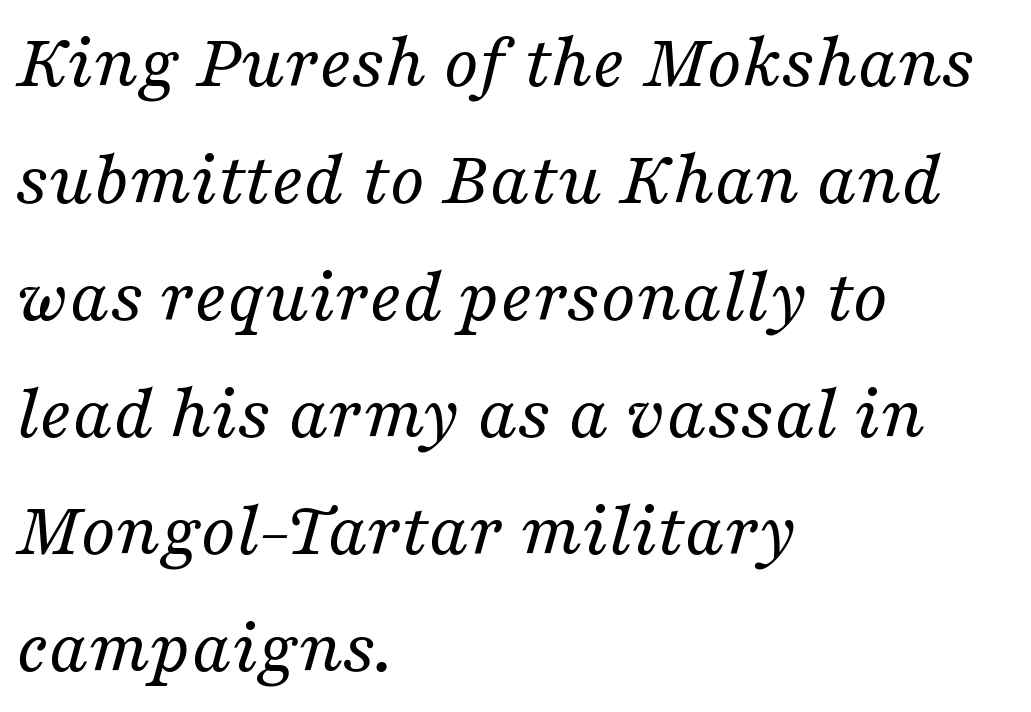
The image shows 78 px regular-weight serif type, italic (leaning right); set left-aligned, normal line spacing (1.5x), normal letter spacing, not underlined; medium stroke contrast and a medium x-height.
